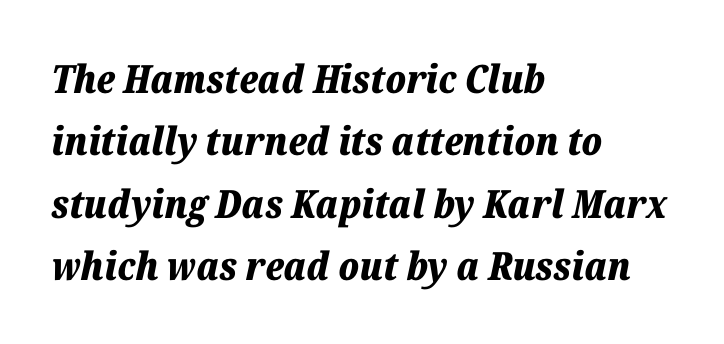
The image shows 39 px bold type, italic (leaning right); set left-aligned, normal line spacing (1.6x), normal letter spacing, not underlined; low stroke contrast and a medium x-height.
